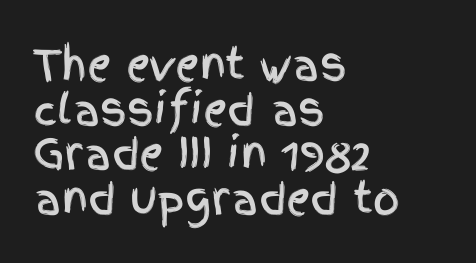
{"serif": "no", "italic": "no", "width": "condensed", "x_height": "large", "monospaced": "no", "underline": "no", "align": "left", "line_spacing": "tight", "line_spacing_ratio": 1.06, "letter_spacing": "normal", "letter_spacing_em": 0.0, "glyph_px": 42}
